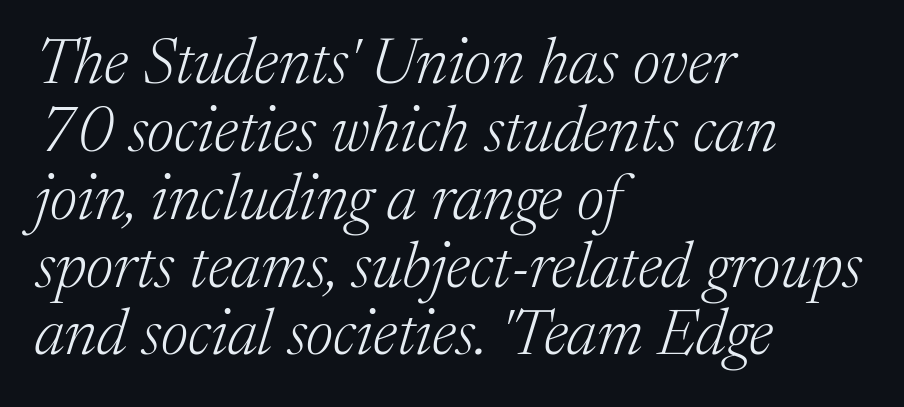
{"serif": "yes", "italic": "yes", "lean": "right", "slant_degrees": 17, "bold": "no", "weight": "light", "width": "normal", "stroke_contrast": "medium", "x_height": "medium", "monospaced": "no", "underline": "no", "align": "left", "line_spacing": "tight", "line_spacing_ratio": 1.06, "letter_spacing": "normal", "letter_spacing_em": 0.0, "glyph_px": 64}
